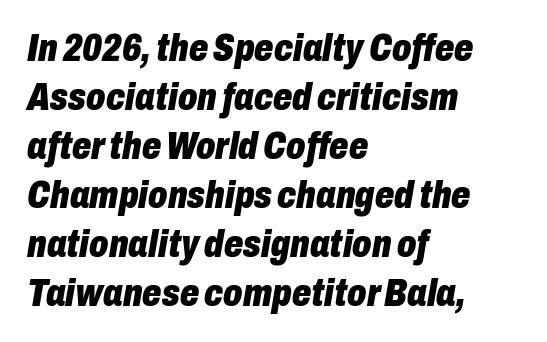
The image shows 38 px heavy, condensed type, italic (leaning right); set left-aligned, normal line spacing (1.29x), normal letter spacing, not underlined; low stroke contrast and a medium x-height.
